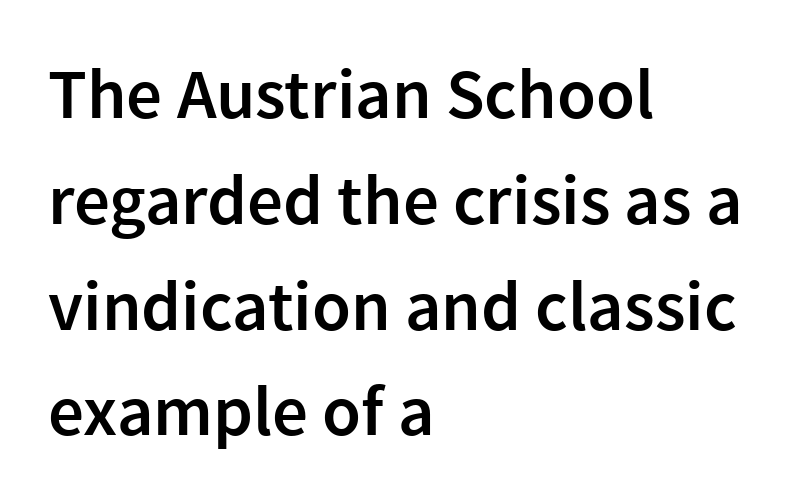
The image shows 71 px semibold sans-serif type, upright; set left-aligned, normal line spacing (1.49x), normal letter spacing, not underlined; a medium x-height.
